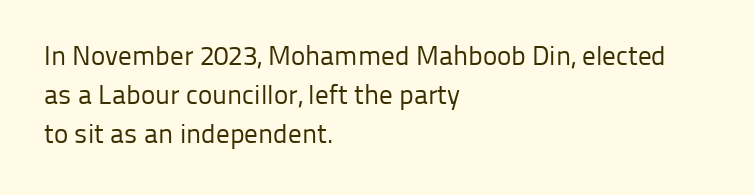
The image shows 27 px text type, upright; set left-aligned, normal line spacing (1.45x), normal letter spacing, not underlined.
